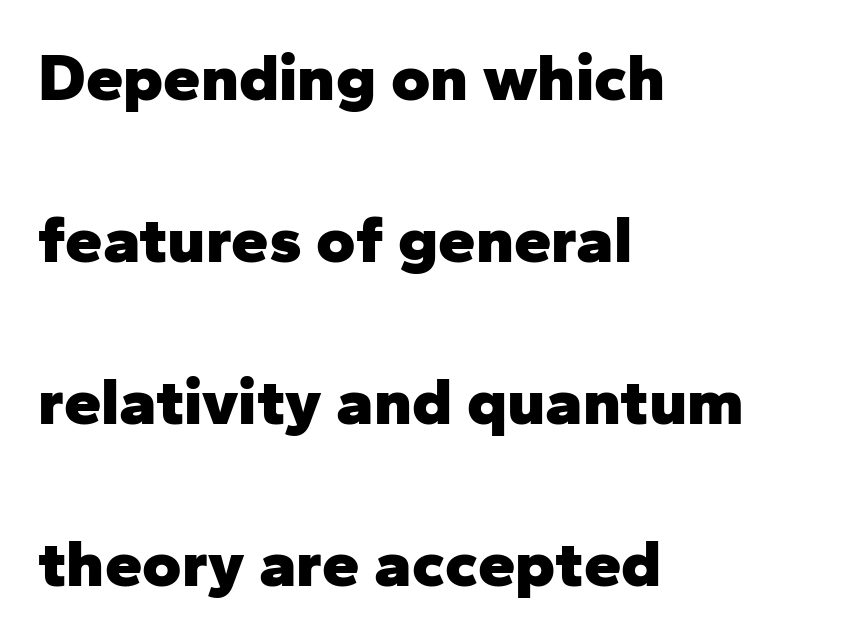
The image shows 67 px heavy sans-serif type, upright; set left-aligned, loose line spacing (2.42x), normal letter spacing, not underlined; low stroke contrast and a medium x-height.
